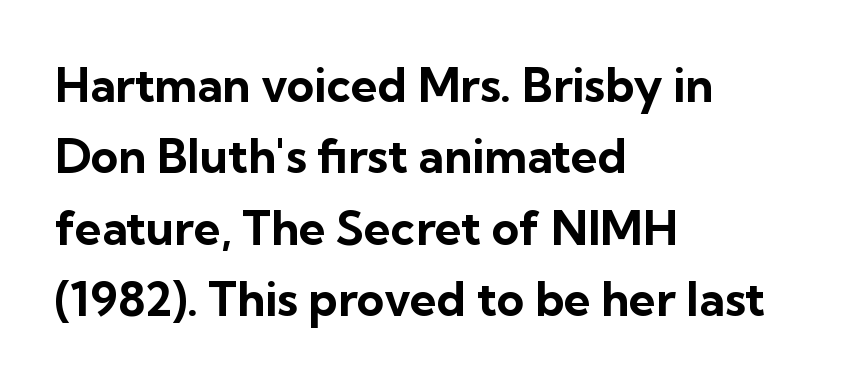
The image shows 47 px bold sans-serif type, upright; set left-aligned, normal line spacing (1.52x), normal letter spacing, not underlined; low stroke contrast and a medium x-height.
